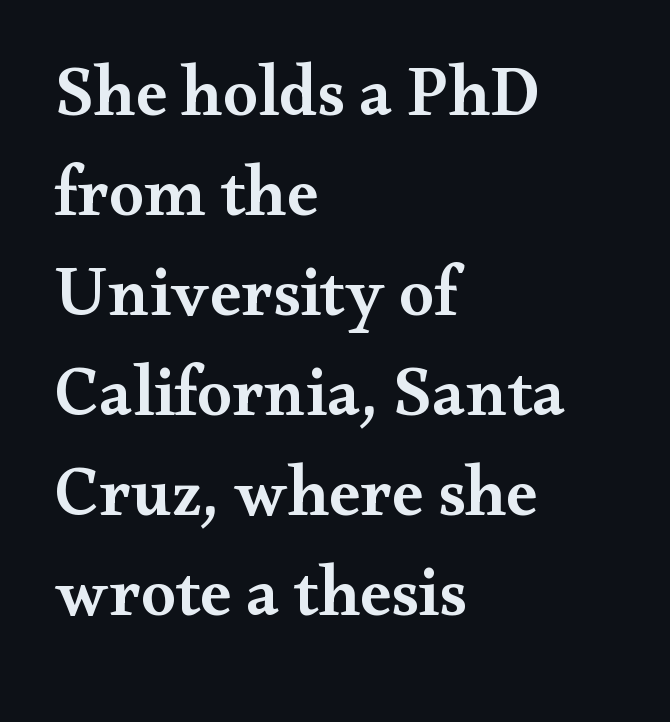
These lines are rendered in a variable-pitch font. Students, observe: this is what conventionally led text looks like. The rendering keeps characters at their native spacing. Each line starts at the same left margin while the right side varies.
